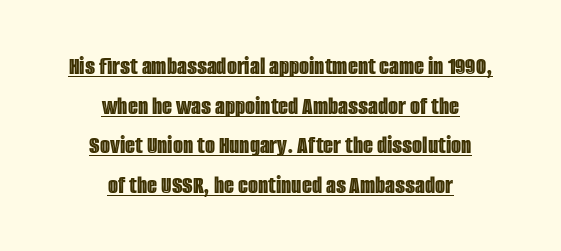
Q: Is the text italic (slanted)? A: No, it is upright.
Q: Is the text underlined? A: Yes.
Q: How is the paragraph aligned? A: Centered.
Q: Is the spacing between letters normal or unusually wide? A: Normal.
Q: Is the spacing between lines tight, normal or loose? A: Normal.
